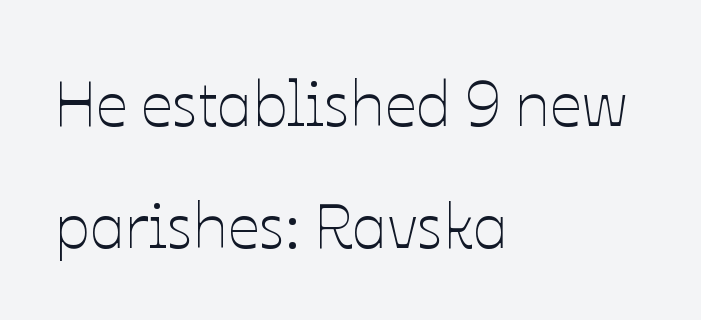
Q: Is the text bold? A: No.
Q: Is the text italic (slanted)? A: No, it is upright.
Q: Is the text underlined? A: No.
Q: How is the paragraph aligned? A: Left-aligned.
Q: Is the spacing between letters normal or unusually wide? A: Normal.
Q: Is the spacing between lines tight, normal or loose? A: Loose.
Q: Width (condensed, normal, or wide)? A: Normal.
Q: Stroke contrast? A: Low.
Q: x-height? A: Medium.
Q: Monospaced? A: No.
